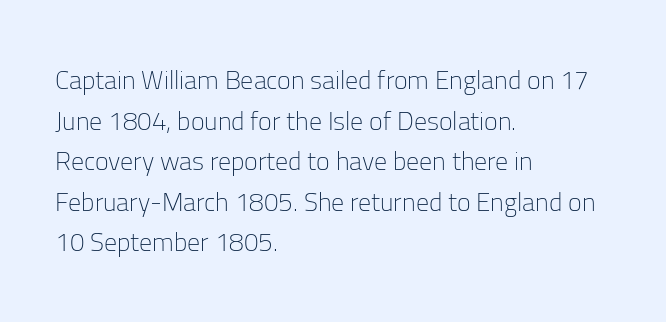
{"italic": "no", "bold": "no", "underline": "no", "align": "left", "line_spacing": "normal", "line_spacing_ratio": 1.56, "letter_spacing": "normal", "letter_spacing_em": 0.0, "glyph_px": 26}
